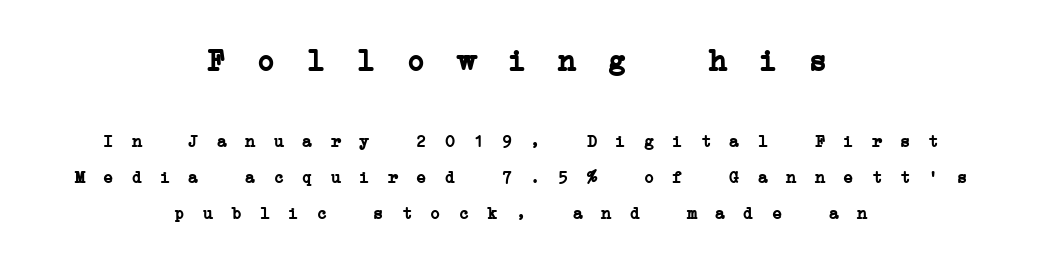
{"serif": "yes", "bold": "yes", "weight": "semibold", "width": "wide", "stroke_contrast": "low", "x_height": "medium", "monospaced": "yes", "underline": "no", "align": "center", "line_spacing": "loose", "line_spacing_ratio": 2.12, "letter_spacing": "wide", "letter_spacing_em": 0.47, "larger_block": "first", "size_ratio": 1.76, "glyph_px": 30}
